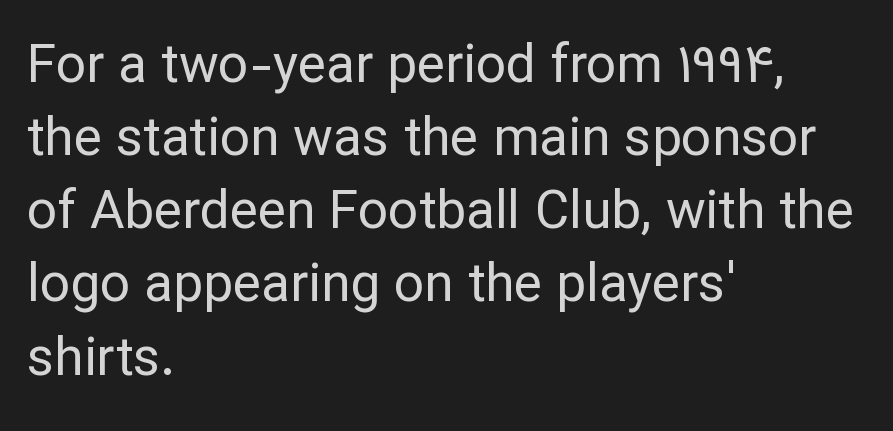
The image shows 53 px regular-weight sans-serif type, upright; set left-aligned, normal line spacing (1.38x), normal letter spacing, not underlined; low stroke contrast and a medium x-height.
